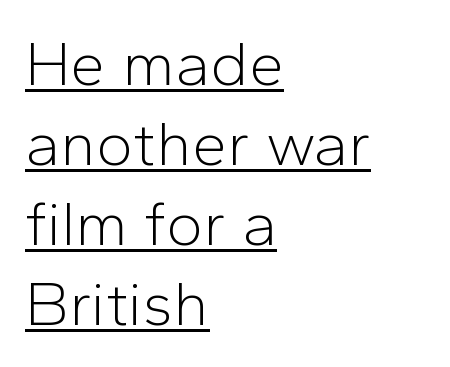
{"serif": "no", "italic": "no", "bold": "no", "weight": "light", "width": "normal", "stroke_contrast": "low", "x_height": "medium", "monospaced": "no", "underline": "yes", "align": "left", "line_spacing": "normal", "line_spacing_ratio": 1.27, "letter_spacing": "normal", "letter_spacing_em": 0.0, "glyph_px": 63}
